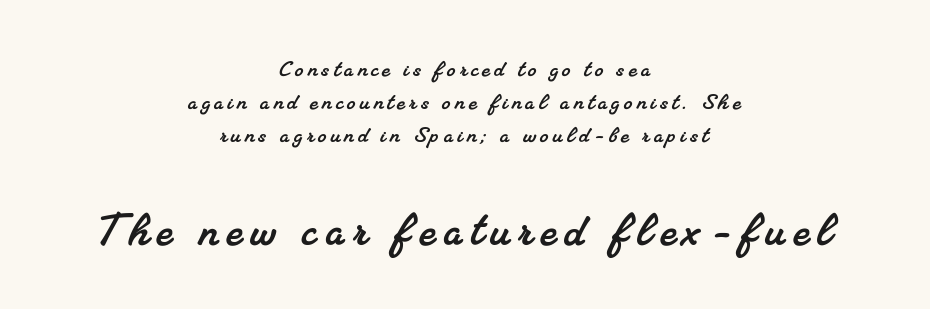
The passage is arranged like a title page — every line centered. Has an underline been added? It has not. Unlike a clean sans, this face finishes its strokes with serifs. The designer gave the closing block more size than the opening block.
